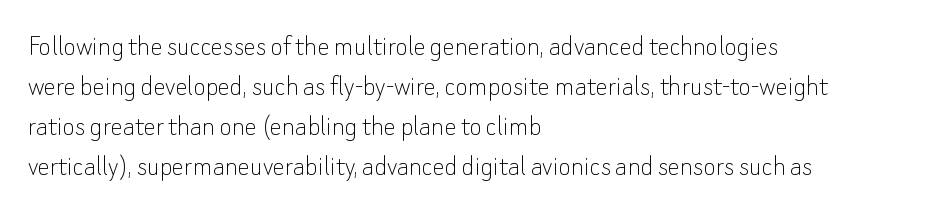
The image shows 30 px thin sans-serif type, upright; set left-aligned, normal line spacing (1.33x), normal letter spacing, not underlined; low stroke contrast and a small x-height.
